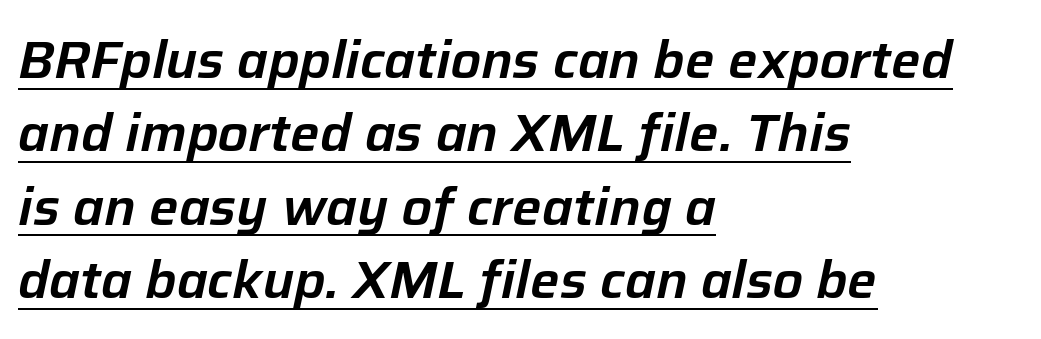
Does the copy run flush right? No — it runs flush left. Does the leading feel generous? No, just average. Is this a fixed-width face? No — the glyphs have proportional, varying widths. Each line of the rendering has a horizontal stroke beneath the glyphs.
